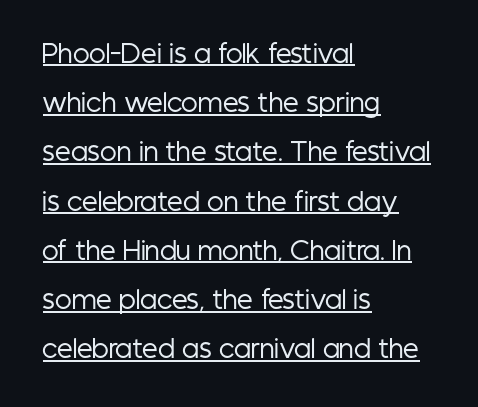
The paragraph has a hard left edge and a soft right edge. What decoration does the sample have? An underline. The face used here is rendered with its standard letterfit. A typesetter would mark this as roman, not italic. The face looks like a standard text weight, possibly lighter.
